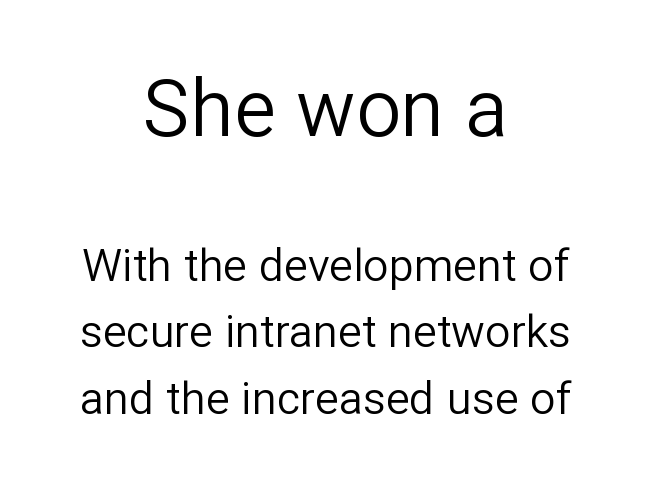
Stroke mass is kept to a normal reading level or below. Think of a printed novel: that variable character pitch is what you see here. The face used here is rendered with its standard letterfit. Baseline-to-baseline distance is the conventional proportion of letter height.
